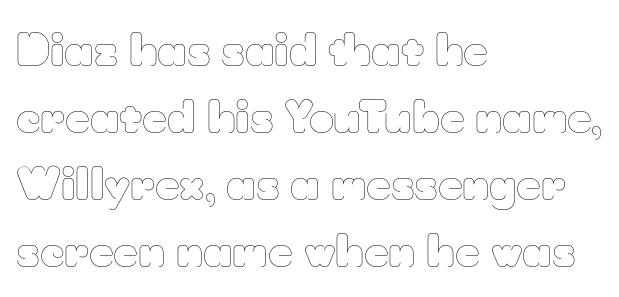
A typesetter would call this proportional, since set widths differ per character. The passage is arranged the way most books set body copy — flush left. The letterforms sit shoulder to shoulder at normal distance. Rule under the text: the space is simply empty. This reads as an unemphasized weight, regular at the heaviest. Style check: upright.
